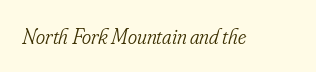
{"italic": "yes", "lean": "right", "slant_degrees": 16, "bold": "no", "underline": "no", "letter_spacing": "normal", "letter_spacing_em": 0.0, "glyph_px": 22}
